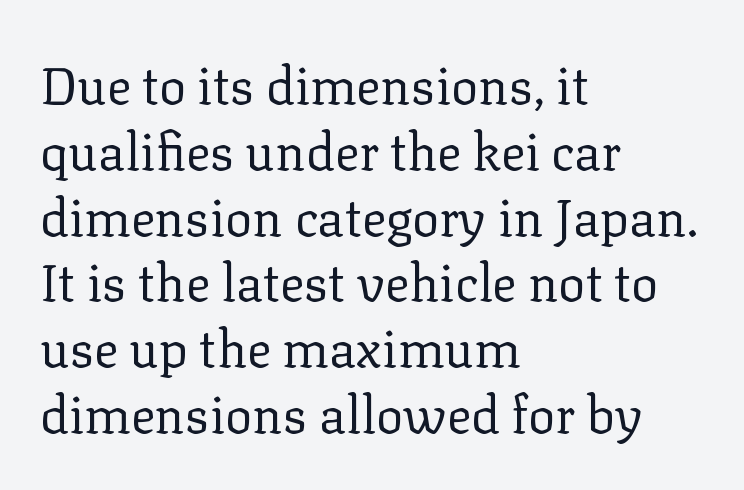
{"serif": "yes", "italic": "no", "bold": "no", "weight": "regular", "width": "normal", "stroke_contrast": "low", "x_height": "medium", "monospaced": "no", "underline": "no", "align": "left", "line_spacing": "normal", "line_spacing_ratio": 1.29, "letter_spacing": "normal", "letter_spacing_em": 0.0, "glyph_px": 51}
